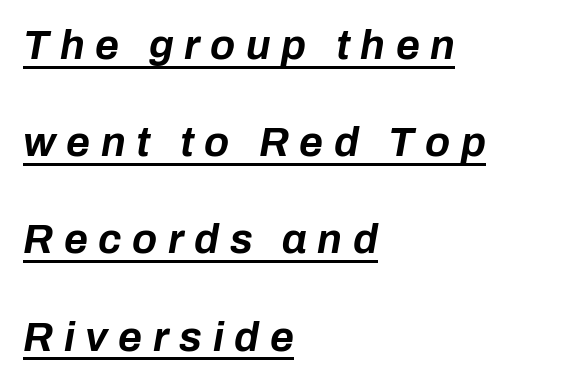
The typesetter has applied underlining to the passage shown. Line beginnings align vertically; line endings do not. Glyph-to-glyph distance is far greater than everyday printed text. Whoever set this chose breathing room over compactness in the vertical rhythm. Slant detected: the letters are inclined.
